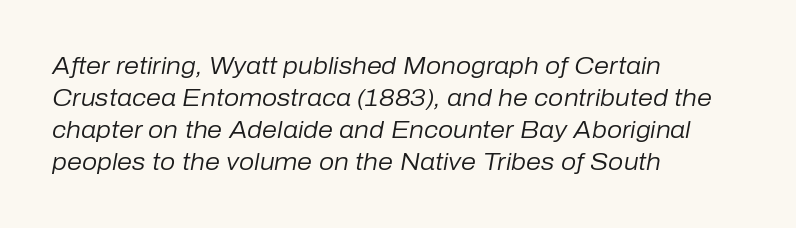
Q: Is the text bold? A: No.
Q: Is the text italic (slanted)? A: Yes, it leans right by about 10 degrees.
Q: Is the text underlined? A: No.
Q: How is the paragraph aligned? A: Left-aligned.
Q: Is the spacing between letters normal or unusually wide? A: Normal.
Q: Is the spacing between lines tight, normal or loose? A: Normal.
